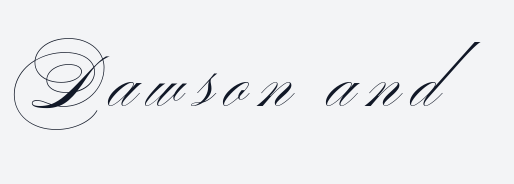
Type style note: lacks serifs. Is this a fixed-width face? No — the glyphs have proportional, varying widths. Plain, unruled lines of type. The letterforms sit at book weight or below.
